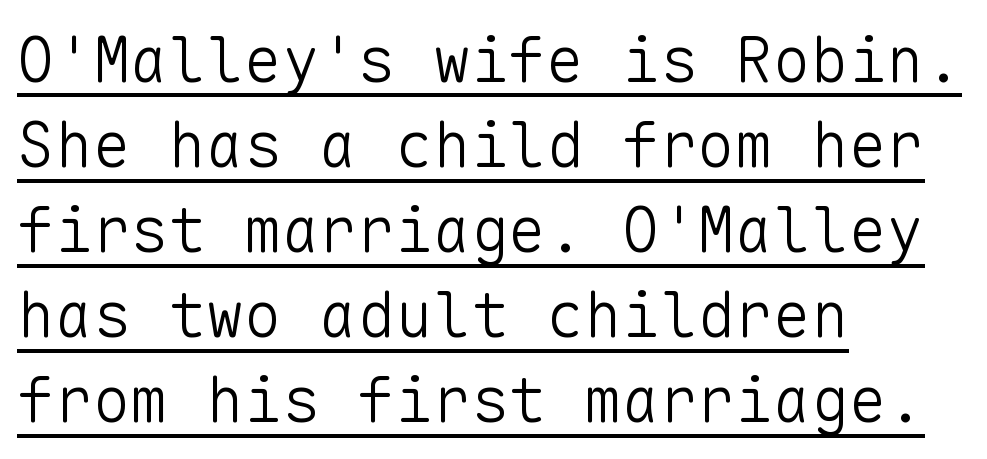
Q: Is the text bold? A: No.
Q: Is the text italic (slanted)? A: No, it is upright.
Q: Is the typeface a serif or a sans-serif typeface? A: Sans-serif.
Q: Is the text underlined? A: Yes.
Q: How is the paragraph aligned? A: Left-aligned.
Q: Is the spacing between letters normal or unusually wide? A: Normal.
Q: Is the spacing between lines tight, normal or loose? A: Normal.
Q: Width (condensed, normal, or wide)? A: Normal.
Q: Stroke contrast? A: Low.
Q: x-height? A: Medium.
Q: Monospaced? A: Yes.
